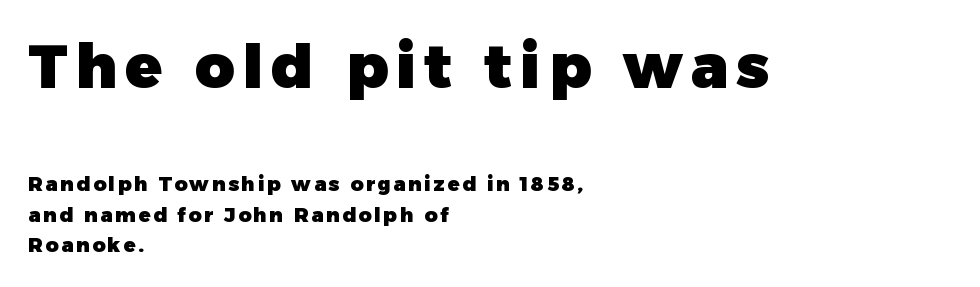
Q: Is the text bold? A: Yes.
Q: Is the text italic (slanted)? A: No, it is upright.
Q: Is the typeface a serif or a sans-serif typeface? A: Sans-serif.
Q: Is the text underlined? A: No.
Q: How is the paragraph aligned? A: Left-aligned.
Q: Is the spacing between lines tight, normal or loose? A: Normal.
Q: Which block of text is set in a larger size, the first (top) or the second (bottom)? A: The first (top) one.
Q: Width (condensed, normal, or wide)? A: Normal.
Q: Stroke contrast? A: Low.
Q: x-height? A: Medium.
Q: Monospaced? A: No.
